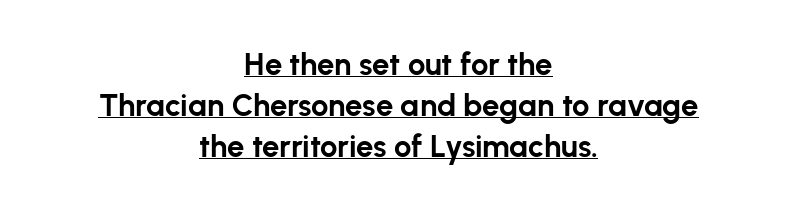
The image shows 31 px bold sans-serif type, upright; set centered, normal line spacing (1.32x), normal letter spacing, underlined; low stroke contrast and a medium x-height.
